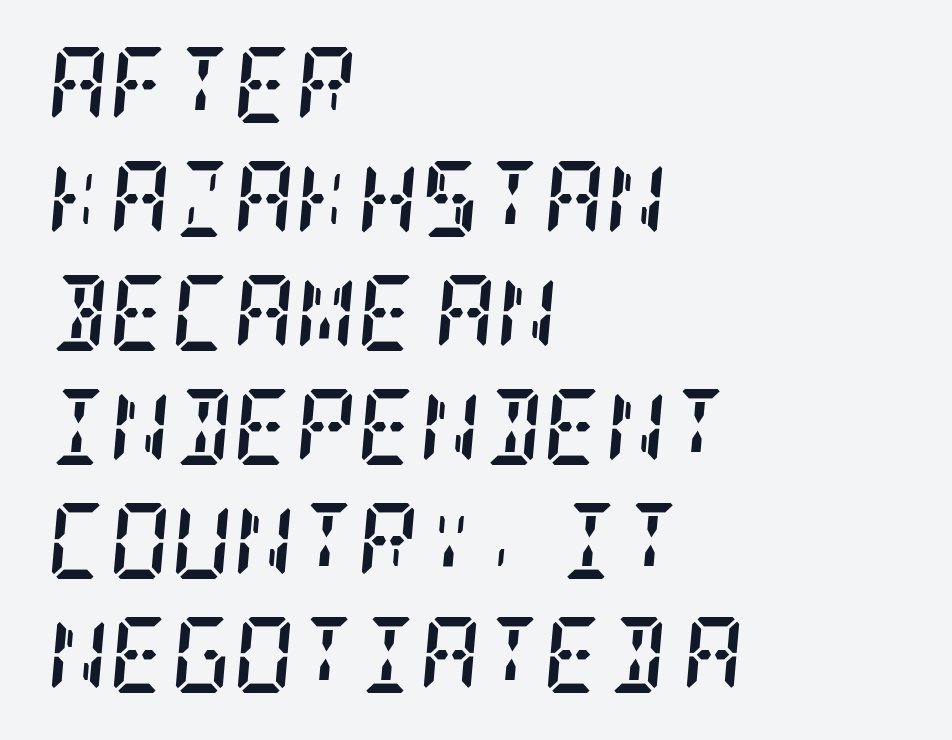
The image shows 76 px semibold, condensed serif type, italic (leaning right); set left-aligned, normal line spacing (1.5x), normal letter spacing, not underlined; low stroke contrast and a large x-height.
